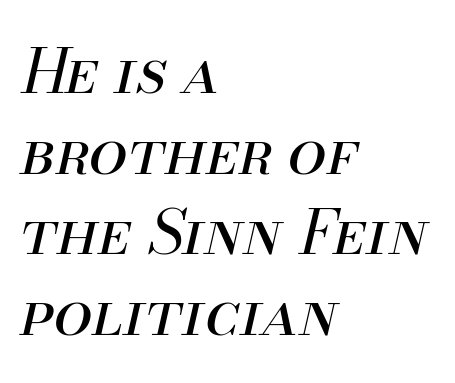
The image shows 62 px regular-weight type, italic (leaning right); set left-aligned, normal line spacing (1.3x), normal letter spacing, not underlined; medium stroke contrast and a small x-height.
